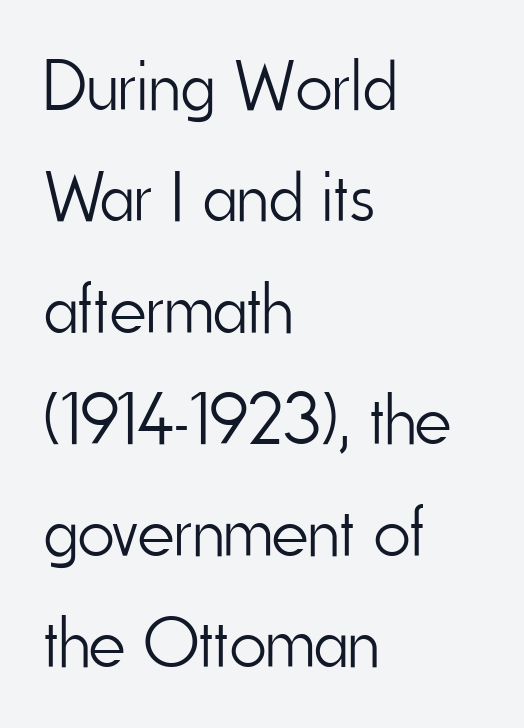
{"serif": "no", "italic": "no", "bold": "no", "weight": "light", "width": "condensed", "stroke_contrast": "low", "x_height": "small", "monospaced": "no", "underline": "no", "align": "left", "line_spacing": "normal", "line_spacing_ratio": 1.57, "letter_spacing": "normal", "letter_spacing_em": 0.0, "glyph_px": 71}
